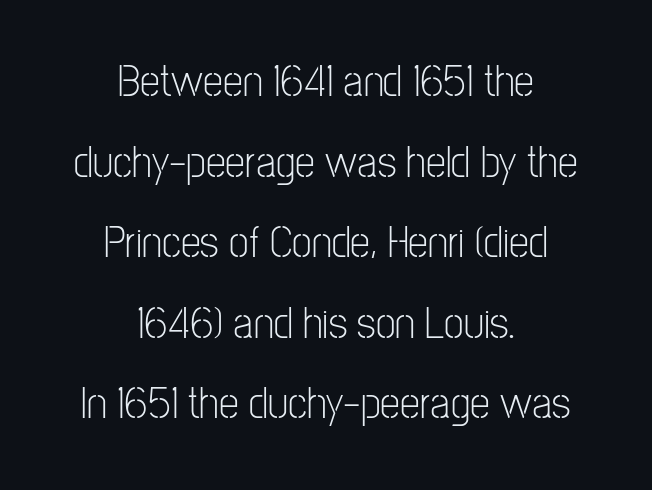
{"serif": "no", "italic": "no", "bold": "no", "weight": "light", "width": "condensed", "stroke_contrast": "low", "x_height": "medium", "monospaced": "no", "underline": "no", "align": "center", "line_spacing_ratio": 1.79, "letter_spacing": "normal", "letter_spacing_em": 0.0, "glyph_px": 45}
